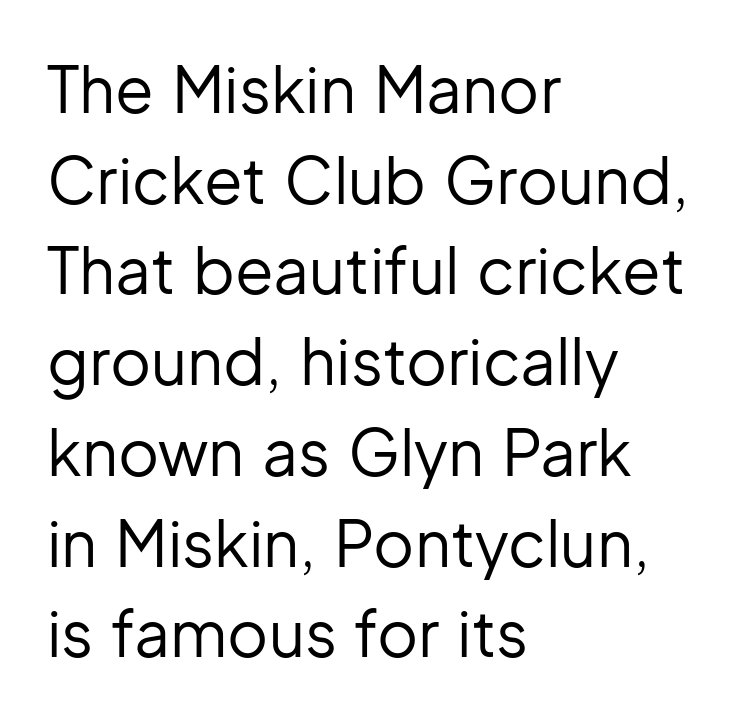
{"serif": "no", "italic": "no", "bold": "no", "weight": "regular", "width": "normal", "stroke_contrast": "low", "x_height": "medium", "monospaced": "no", "underline": "no", "align": "left", "line_spacing": "normal", "line_spacing_ratio": 1.44, "letter_spacing": "normal", "letter_spacing_em": 0.0, "glyph_px": 63}
